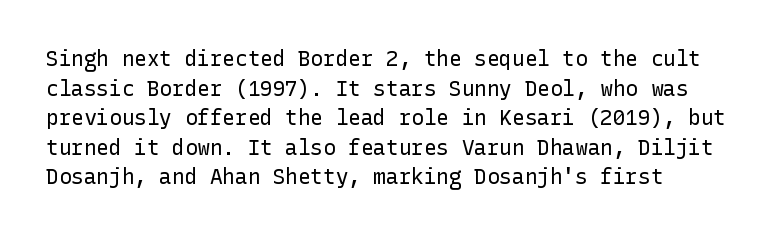
Q: Is the text bold? A: No.
Q: Is the text italic (slanted)? A: No, it is upright.
Q: Is the text underlined? A: No.
Q: How is the paragraph aligned? A: Left-aligned.
Q: Is the spacing between letters normal or unusually wide? A: Normal.
Q: Is the spacing between lines tight, normal or loose? A: Normal.
